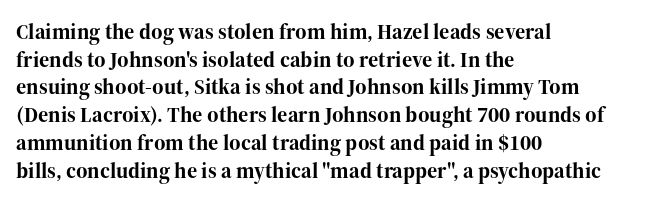
{"italic": "no", "bold": "yes", "underline": "no", "align": "left", "line_spacing": "normal", "line_spacing_ratio": 1.26, "letter_spacing": "normal", "letter_spacing_em": 0.0, "glyph_px": 22}
